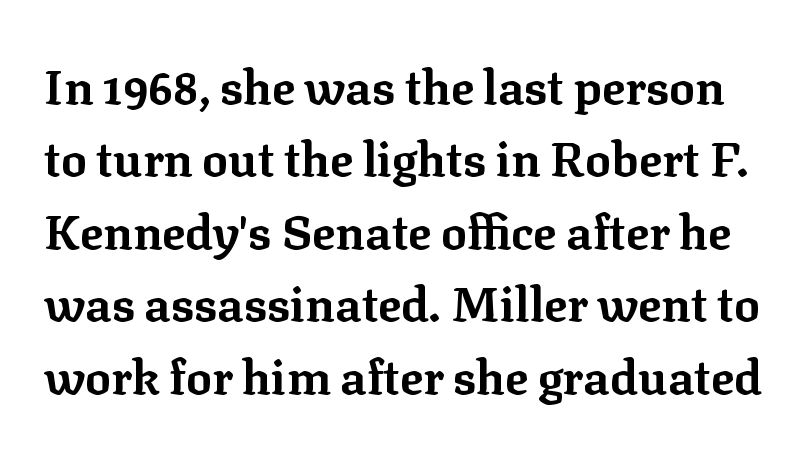
You can tell it's not italic because the verticals are truly vertical. Little horizontal feet cap the strokes, marking this as serif type. Each word holds together tightly as a unit, with standard inter-letter gaps. Bold? Absolutely — the strokes are thick and heavy. The baseline area is clear.
